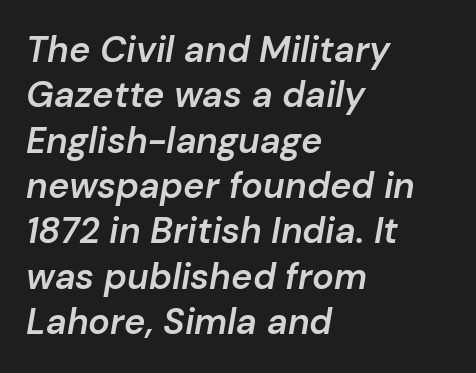
The image shows 36 px semibold type, italic (leaning right); set left-aligned, normal line spacing (1.26x), normal letter spacing, not underlined; low stroke contrast and a medium x-height.
